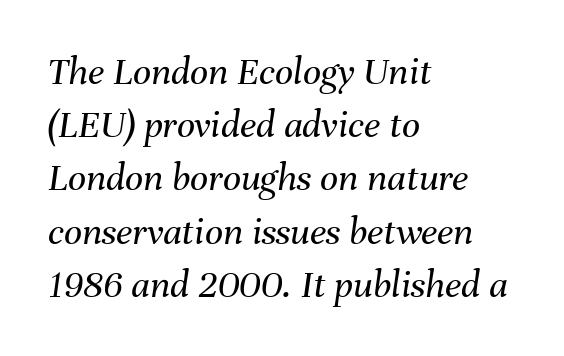
Q: Is the text bold? A: No.
Q: Is the text italic (slanted)? A: Yes, it leans right by about 8 degrees.
Q: Is the text underlined? A: No.
Q: How is the paragraph aligned? A: Left-aligned.
Q: Is the spacing between letters normal or unusually wide? A: Normal.
Q: Is the spacing between lines tight, normal or loose? A: Normal.
Q: Width (condensed, normal, or wide)? A: Normal.
Q: Stroke contrast? A: Medium.
Q: x-height? A: Medium.
Q: Monospaced? A: No.
